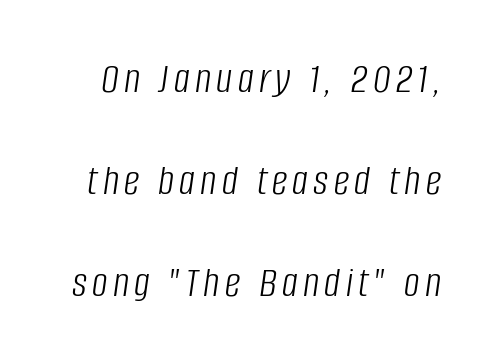
{"italic": "yes", "lean": "right", "slant_degrees": 8, "bold": "no", "weight": "light", "width": "condensed", "stroke_contrast": "low", "x_height": "large", "monospaced": "no", "underline": "no", "line_spacing": "loose", "line_spacing_ratio": 2.32, "glyph_px": 44}
